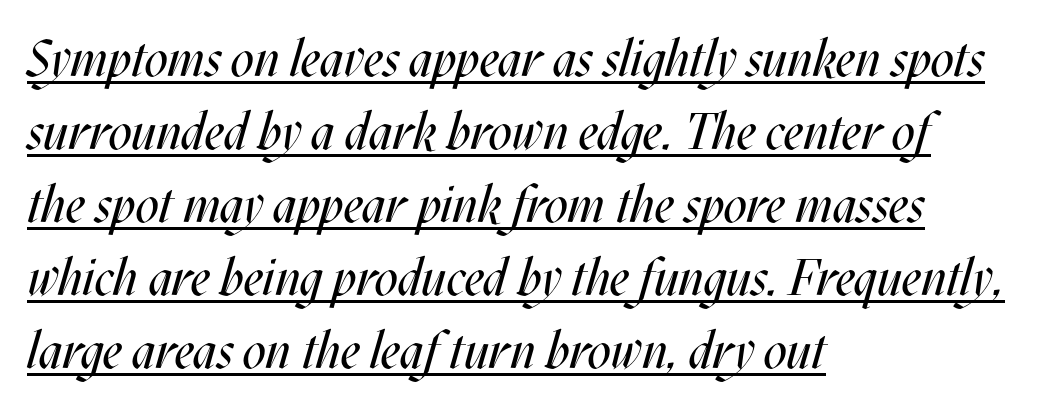
The image shows 51 px regular-weight, condensed type, italic (leaning right); set left-aligned, normal line spacing (1.43x), normal letter spacing, underlined; medium stroke contrast and a large x-height.
